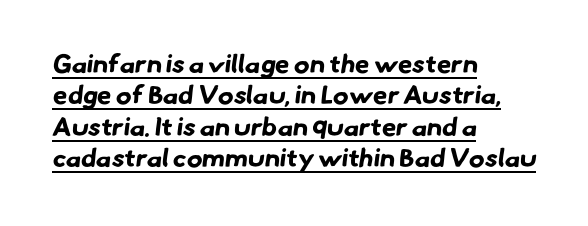
Q: Is the text bold? A: Yes.
Q: Is the text underlined? A: Yes.
Q: How is the paragraph aligned? A: Left-aligned.
Q: Is the spacing between letters normal or unusually wide? A: Normal.
